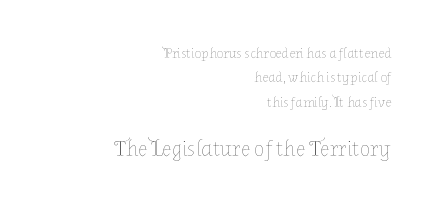
Q: Is the text bold? A: No.
Q: Is the text italic (slanted)? A: No, it is upright.
Q: Is the text underlined? A: No.
Q: How is the paragraph aligned? A: Right-aligned.
Q: Is the spacing between letters normal or unusually wide? A: Normal.
Q: Which block of text is set in a larger size, the first (top) or the second (bottom)? A: The second (bottom) one.
